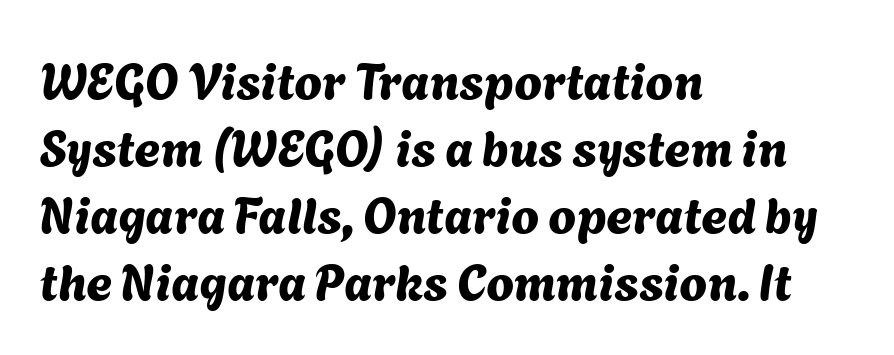
Baseline-to-baseline distance is the conventional proportion of letter height. The paragraph has a hard left edge and a soft right edge. Bare-footed words on every line. Characters follow at the spacing the type designer built in. Think of a printed novel: that variable character pitch is what you see here. The typeface chosen for these lines omits serifs.
